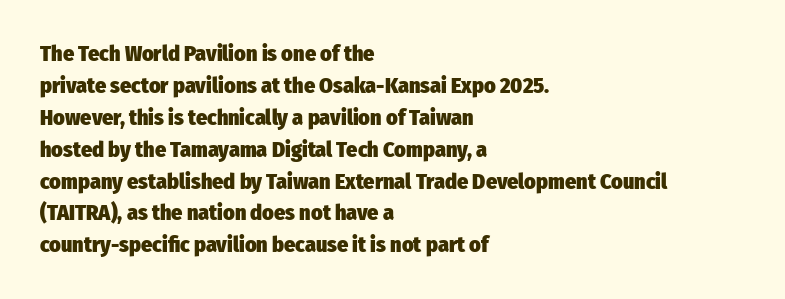
Q: Is the text bold? A: Yes.
Q: Is the text italic (slanted)? A: No, it is upright.
Q: Is the text underlined? A: No.
Q: How is the paragraph aligned? A: Left-aligned.
Q: Is the spacing between letters normal or unusually wide? A: Normal.
Q: Is the spacing between lines tight, normal or loose? A: Normal.
